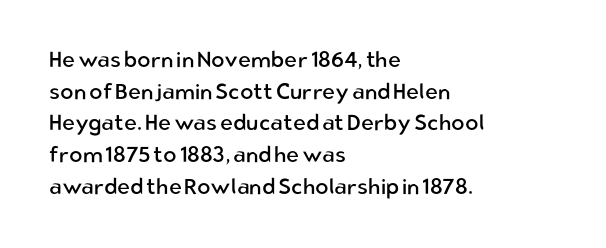
The image shows 22 px text type, upright; set left-aligned, normal line spacing (1.44x), normal letter spacing, not underlined.
